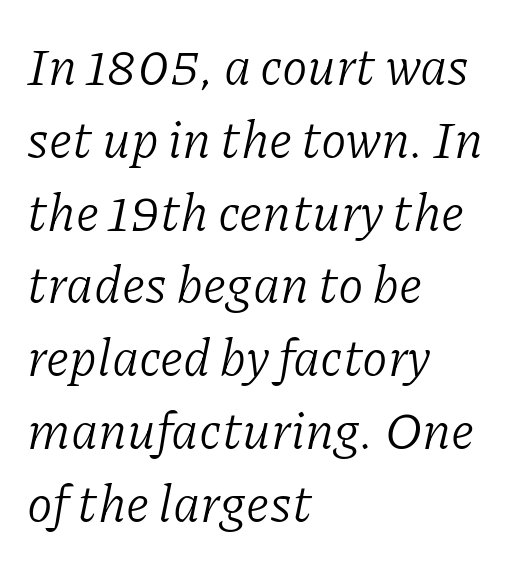
Q: Is the text bold? A: No.
Q: Is the text italic (slanted)? A: Yes, it leans right by about 11 degrees.
Q: Is the typeface a serif or a sans-serif typeface? A: Serif.
Q: Is the text underlined? A: No.
Q: How is the paragraph aligned? A: Left-aligned.
Q: Is the spacing between letters normal or unusually wide? A: Normal.
Q: Is the spacing between lines tight, normal or loose? A: Normal.
Q: Width (condensed, normal, or wide)? A: Normal.
Q: Stroke contrast? A: Low.
Q: x-height? A: Medium.
Q: Monospaced? A: No.
